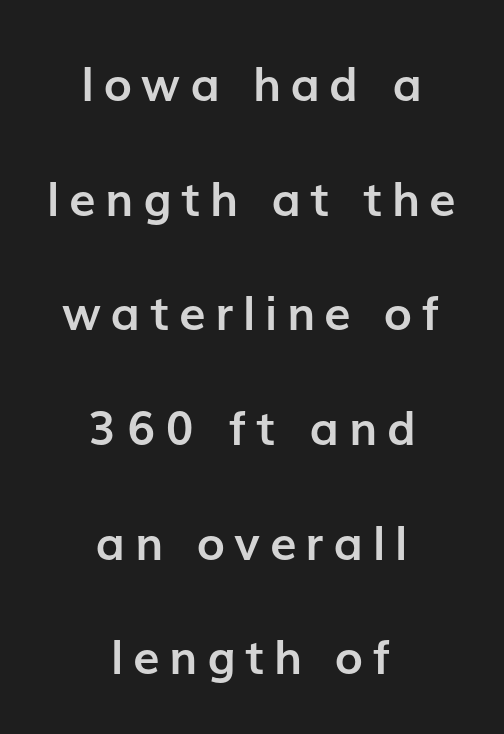
The image shows 47 px semibold sans-serif type, upright; set centered, loose line spacing (2.44x), unusually wide letter spacing (+0.21 em), not underlined; low stroke contrast and a medium x-height.
